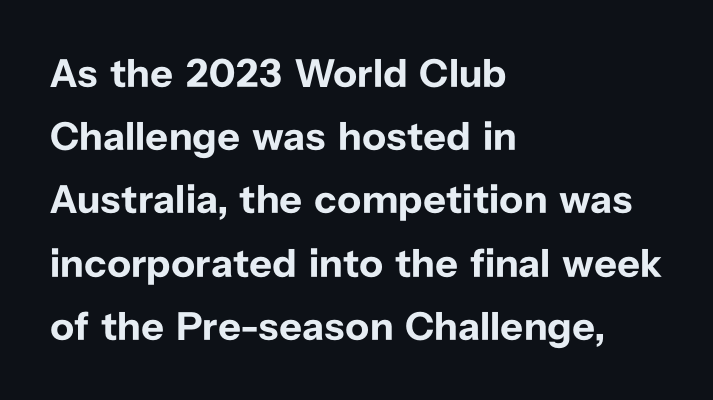
The image shows 40 px bold sans-serif type, upright; set left-aligned, normal line spacing (1.58x), normal letter spacing, not underlined; low stroke contrast and a medium x-height.
